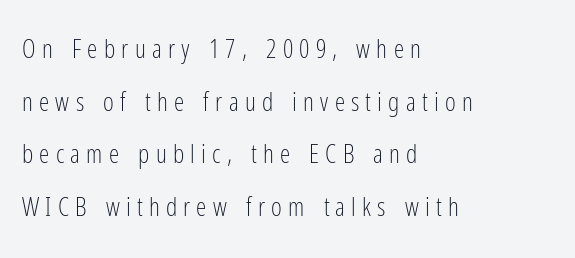
{"italic": "no", "bold": "no", "underline": "no", "align": "left", "line_spacing": "loose", "line_spacing_ratio": 2.02, "letter_spacing": "wide", "letter_spacing_em": 0.24, "glyph_px": 26}
